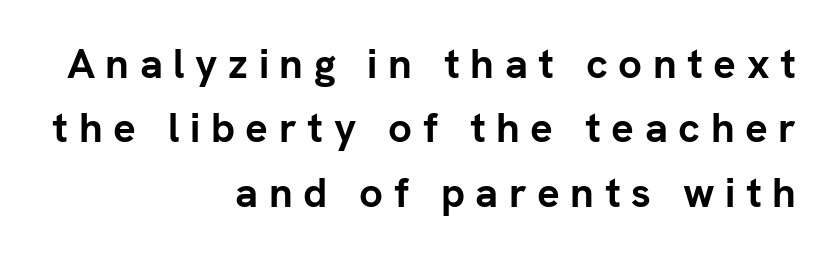
Q: Is the text bold? A: Yes.
Q: Is the text italic (slanted)? A: No, it is upright.
Q: Is the typeface a serif or a sans-serif typeface? A: Sans-serif.
Q: Is the text underlined? A: No.
Q: How is the paragraph aligned? A: Right-aligned.
Q: Is the spacing between letters normal or unusually wide? A: Unusually wide.
Q: Is the spacing between lines tight, normal or loose? A: Normal.
Q: Width (condensed, normal, or wide)? A: Normal.
Q: Stroke contrast? A: Low.
Q: x-height? A: Medium.
Q: Monospaced? A: No.
